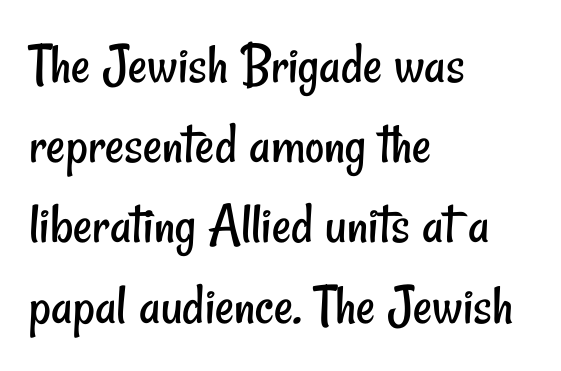
The image shows 59 px regular-weight, condensed sans-serif type; set left-aligned, normal line spacing (1.36x), normal letter spacing, not underlined; low stroke contrast and a small x-height.
